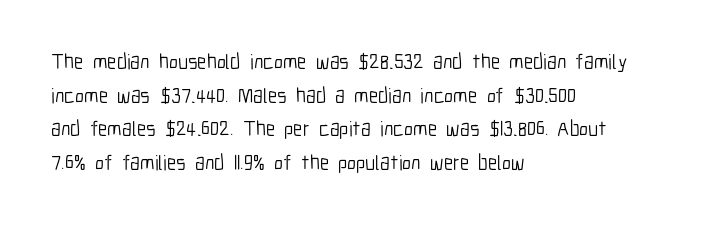
{"italic": "no", "bold": "no", "underline": "no", "align": "left", "line_spacing": "normal", "line_spacing_ratio": 1.6, "letter_spacing": "normal", "letter_spacing_em": 0.0, "glyph_px": 21}
